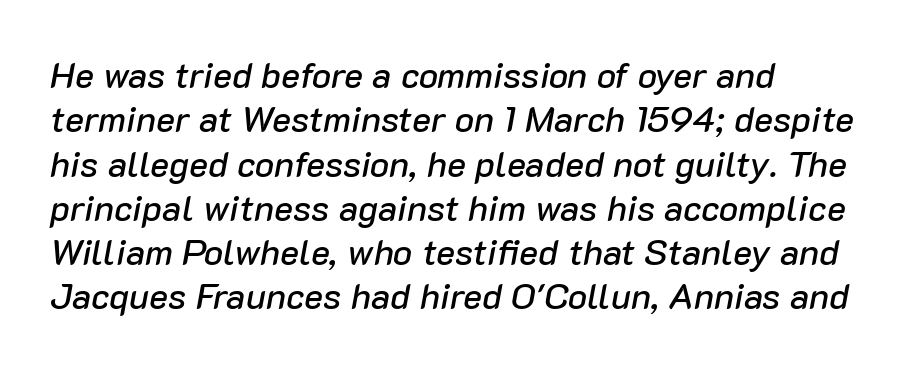
The font's italic variant was chosen for this text. Every row of glyphs begins at an identical x-position on the left. This sample has the flowing, uneven cadence of proportional lettering. The gaps between neighbouring characters are ordinary and unremarkable.
